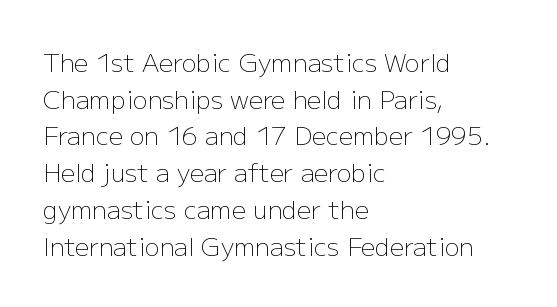
Weight: in the light-to-regular range. In CSS terms this would be text-align: left. The letters stand straight up with perfectly vertical stems. Each new line begins a customary step beneath the previous one. Characters follow at the spacing the type designer built in.
